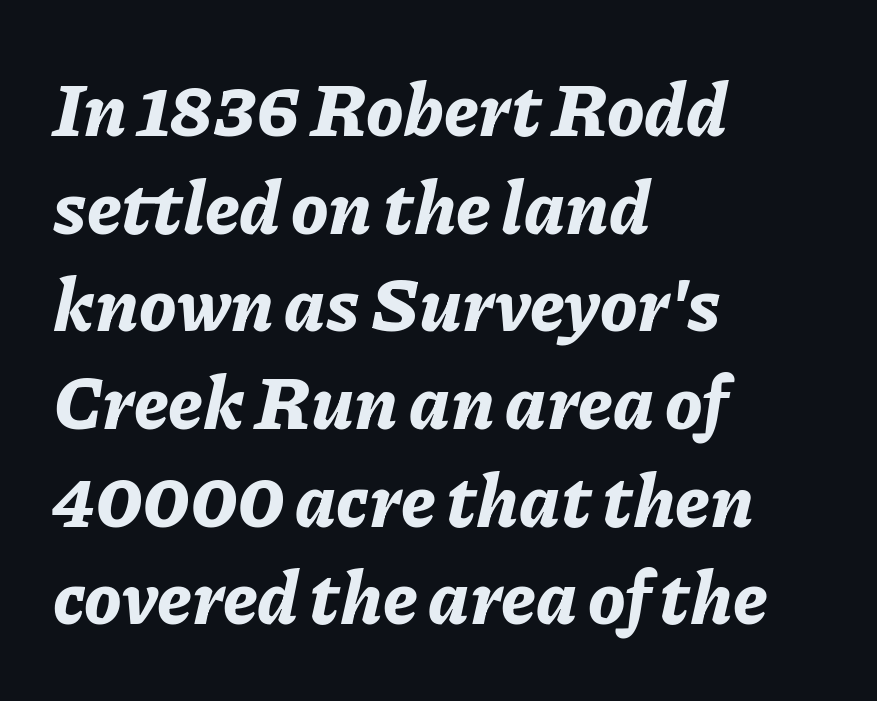
Q: Is the text bold? A: Yes.
Q: Is the text italic (slanted)? A: Yes, it leans right by about 11 degrees.
Q: Is the text underlined? A: No.
Q: How is the paragraph aligned? A: Left-aligned.
Q: Is the spacing between letters normal or unusually wide? A: Normal.
Q: Is the spacing between lines tight, normal or loose? A: Normal.
Q: Width (condensed, normal, or wide)? A: Normal.
Q: Stroke contrast? A: Low.
Q: x-height? A: Medium.
Q: Monospaced? A: No.
